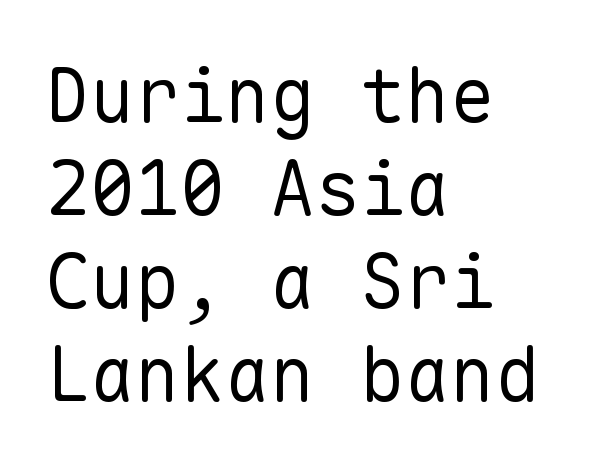
{"serif": "no", "italic": "no", "bold": "no", "weight": "regular", "width": "normal", "stroke_contrast": "low", "x_height": "medium", "monospaced": "yes", "underline": "no", "align": "left", "line_spacing_ratio": 1.24, "letter_spacing": "normal", "letter_spacing_em": 0.0, "glyph_px": 75}
